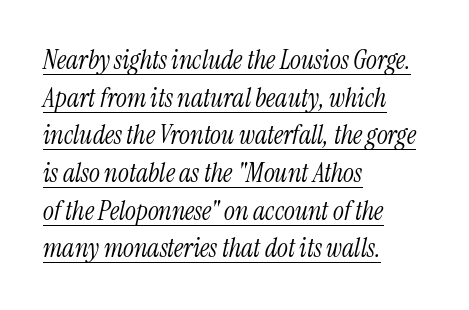
{"italic": "yes", "lean": "right", "slant_degrees": 13, "bold": "no", "underline": "yes", "align": "left", "line_spacing": "normal", "line_spacing_ratio": 1.45, "letter_spacing": "normal", "letter_spacing_em": 0.0, "glyph_px": 26}
